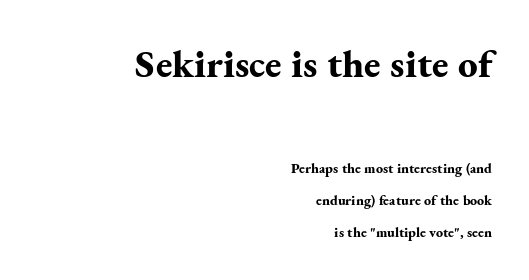
This is the regular roman posture of the typeface. A great deal of white space separates one row of letters from the next. The face used here is proportionally spaced, like ordinary book or web type. Unmarked baselines from the first word to the last. Layout note: lines flush right. The designer went with a serif here, giving each stem small feet.
